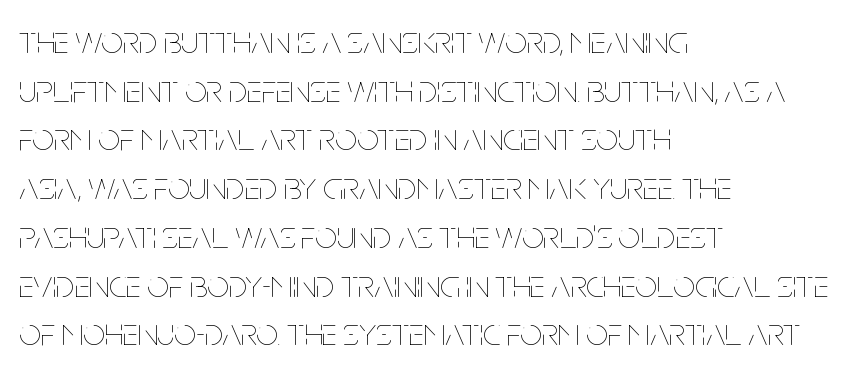
Q: Is the text bold? A: No.
Q: Is the text italic (slanted)? A: No, it is upright.
Q: Is the text underlined? A: No.
Q: How is the paragraph aligned? A: Left-aligned.
Q: Is the spacing between letters normal or unusually wide? A: Normal.
Q: Is the spacing between lines tight, normal or loose? A: Normal.
Q: Width (condensed, normal, or wide)? A: Condensed.
Q: Stroke contrast? A: Low.
Q: x-height? A: Large.
Q: Monospaced? A: No.
